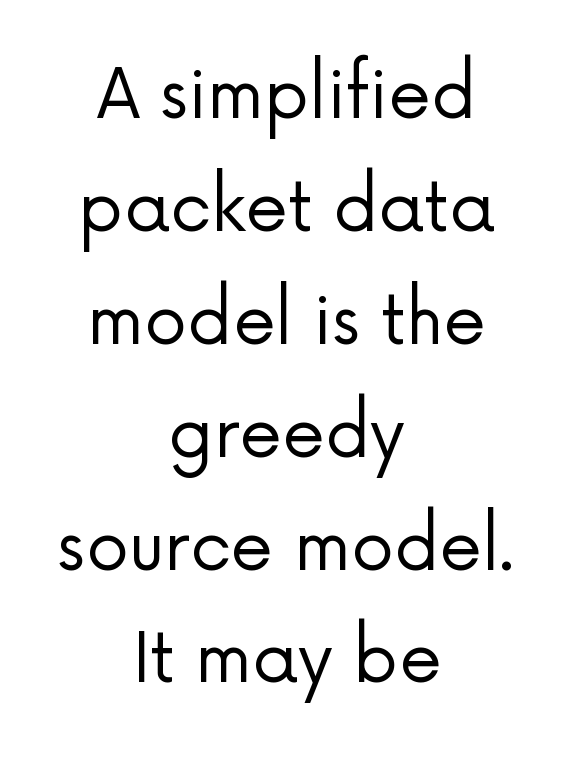
{"serif": "no", "italic": "no", "bold": "no", "weight": "regular", "width": "normal", "stroke_contrast": "low", "x_height": "medium", "monospaced": "no", "underline": "no", "align": "center", "line_spacing": "normal", "line_spacing_ratio": 1.66, "letter_spacing": "normal", "letter_spacing_em": 0.0, "glyph_px": 68}
